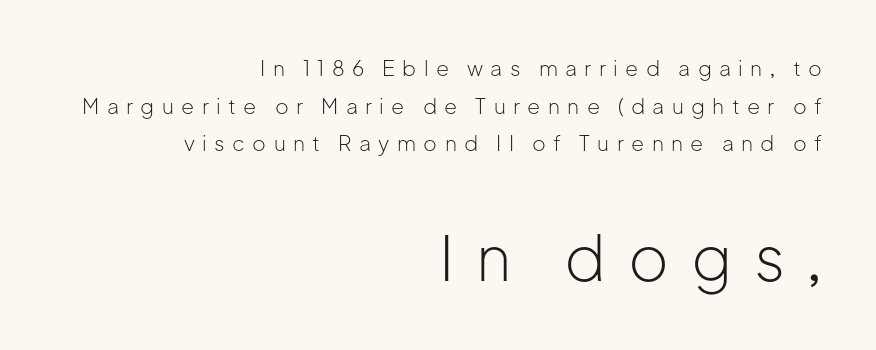
Q: Is the text bold? A: No.
Q: Is the text italic (slanted)? A: No, it is upright.
Q: Is the typeface a serif or a sans-serif typeface? A: Sans-serif.
Q: Is the text underlined? A: No.
Q: How is the paragraph aligned? A: Right-aligned.
Q: Is the spacing between letters normal or unusually wide? A: Unusually wide.
Q: Which block of text is set in a larger size, the first (top) or the second (bottom)? A: The second (bottom) one.
Q: Width (condensed, normal, or wide)? A: Normal.
Q: Stroke contrast? A: Low.
Q: x-height? A: Medium.
Q: Monospaced? A: No.
